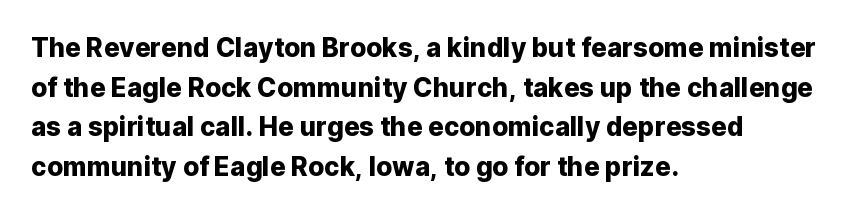
Interline gaps are of average width in this sample. The type sits square on the baseline with zero lean. Just letters on the line, the space beneath them empty. Students, note that the glyphs here touch the page at normal intervals. The rendering anchors every line to the left-hand side.
